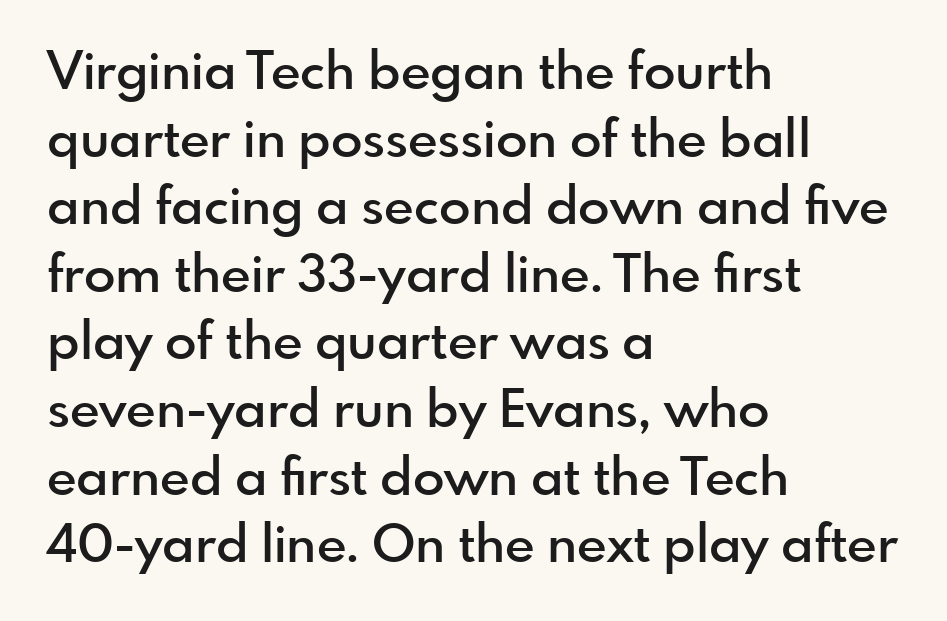
Q: Is the text bold? A: Semi-bold.
Q: Is the text italic (slanted)? A: No, it is upright.
Q: Is the typeface a serif or a sans-serif typeface? A: Sans-serif.
Q: Is the text underlined? A: No.
Q: How is the paragraph aligned? A: Left-aligned.
Q: Is the spacing between letters normal or unusually wide? A: Normal.
Q: Is the spacing between lines tight, normal or loose? A: Normal.
Q: Width (condensed, normal, or wide)? A: Normal.
Q: x-height? A: Small.
Q: Monospaced? A: No.
